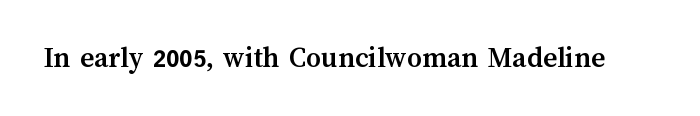
Q: Is the text bold? A: Yes.
Q: Is the text italic (slanted)? A: No, it is upright.
Q: Is the text underlined? A: No.
Q: Is the spacing between letters normal or unusually wide? A: Normal.
Q: Width (condensed, normal, or wide)? A: Normal.
Q: Stroke contrast? A: Medium.
Q: x-height? A: Medium.
Q: Monospaced? A: No.
